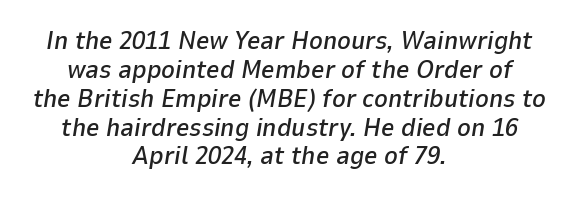
The block of text is dense from top to bottom, with scant space between rows. Characters are canted at an angle relative to the baseline's perpendicular. Where is the straight margin? There isn't one; the lines are centered. Nothing unusual about the tracking: characters are spaced as the font intends. Each row of text sits above clean, open space.
